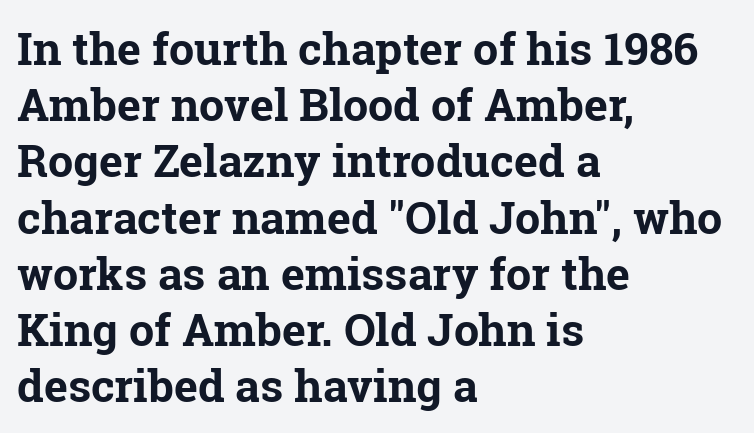
{"serif": "yes", "italic": "no", "bold": "yes", "weight": "bold", "width": "normal", "stroke_contrast": "low", "x_height": "medium", "monospaced": "no", "underline": "no", "align": "left", "line_spacing": "normal", "line_spacing_ratio": 1.25, "letter_spacing": "normal", "letter_spacing_em": 0.0, "glyph_px": 45}
